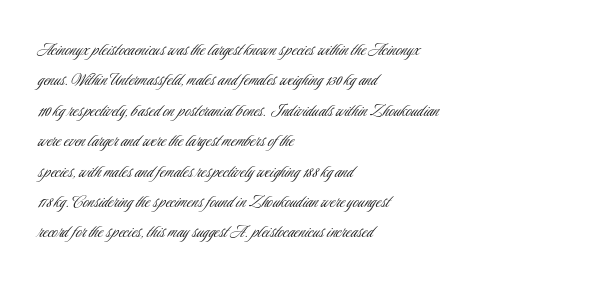
{"bold": "no", "underline": "no", "align": "left", "line_spacing": "normal", "line_spacing_ratio": 1.52, "letter_spacing": "normal", "letter_spacing_em": 0.0, "glyph_px": 20}
